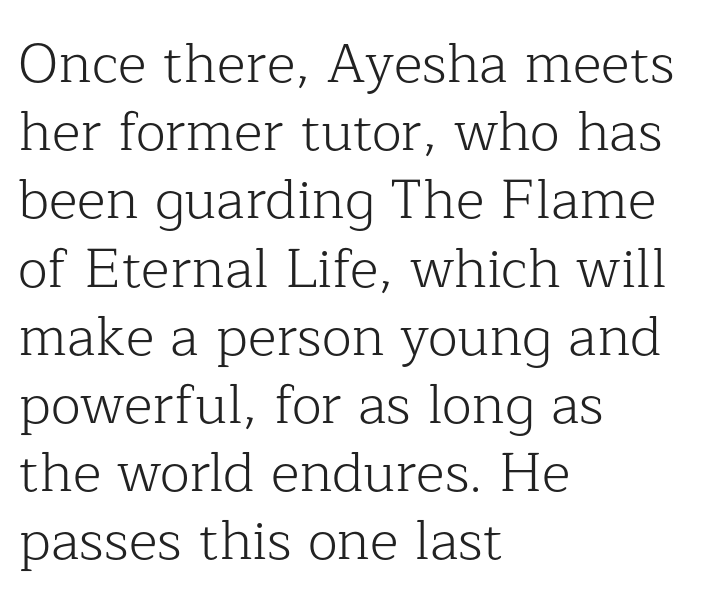
{"serif": "yes", "italic": "no", "bold": "no", "weight": "light", "width": "normal", "stroke_contrast": "low", "x_height": "medium", "monospaced": "no", "underline": "no", "align": "left", "line_spacing_ratio": 1.24, "letter_spacing": "normal", "letter_spacing_em": 0.0, "glyph_px": 55}
